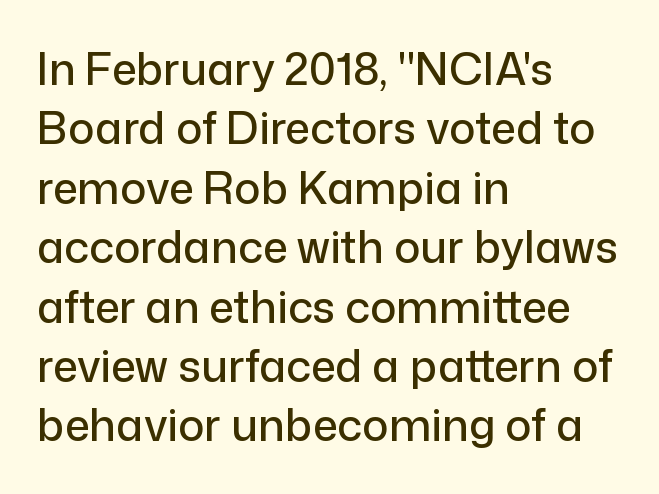
Default kerning and tracking; the words read as compact shapes. The characters display no serif detailing; their extremities are plain. Letters rest on an invisible, unmarked baseline. Line spacing here is normal.
